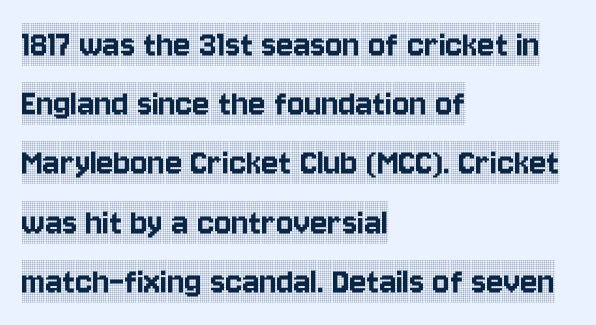
{"serif": "yes", "italic": "no", "width": "condensed", "x_height": "large", "monospaced": "no", "underline": "no", "align": "left", "line_spacing": "normal", "line_spacing_ratio": 1.48, "letter_spacing": "normal", "letter_spacing_em": 0.0, "glyph_px": 40}
